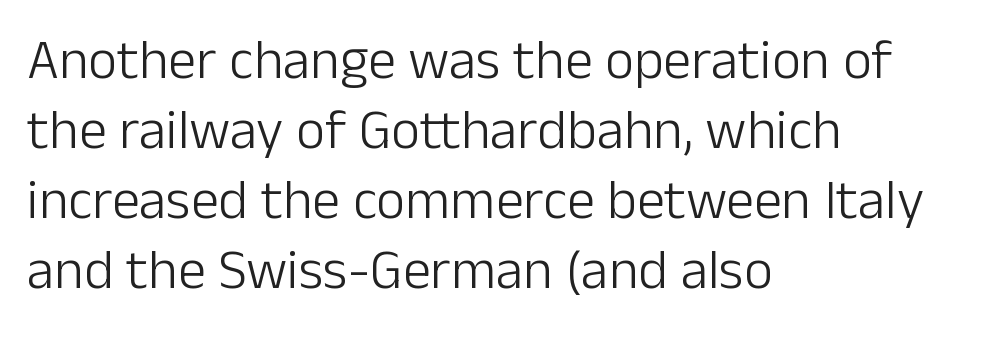
The line-height multiplier appears to be the usual default. The type sits square on the baseline with zero lean. The text was rendered using a sans face with plain stroke endings. Anything drawn beneath the words? Only blank space.
